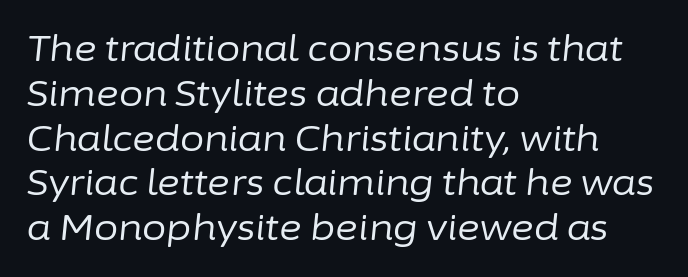
{"italic": "yes", "lean": "right", "slant_degrees": 6, "bold": "no", "weight": "regular", "width": "normal", "stroke_contrast": "low", "x_height": "medium", "monospaced": "no", "underline": "no", "align": "left", "line_spacing": "normal", "line_spacing_ratio": 1.28, "letter_spacing": "normal", "letter_spacing_em": 0.0, "glyph_px": 35}
